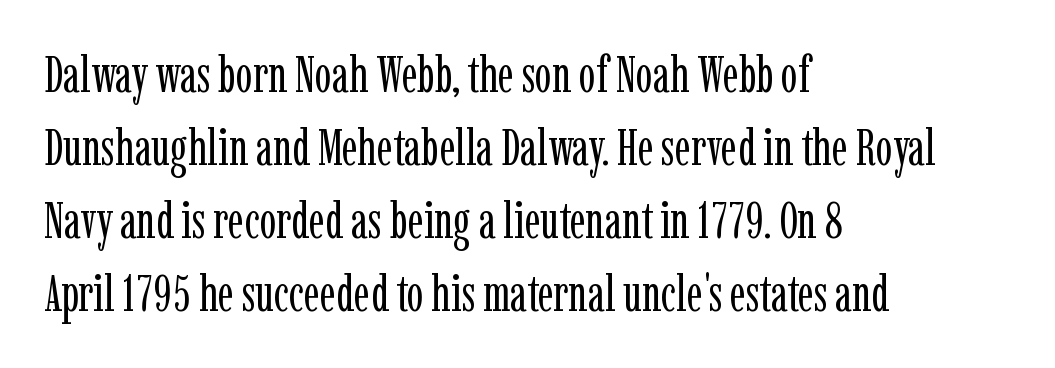
Q: Is the text bold? A: No.
Q: Is the text italic (slanted)? A: No, it is upright.
Q: Is the typeface a serif or a sans-serif typeface? A: Serif.
Q: Is the text underlined? A: No.
Q: How is the paragraph aligned? A: Left-aligned.
Q: Is the spacing between letters normal or unusually wide? A: Normal.
Q: Is the spacing between lines tight, normal or loose? A: Normal.
Q: Width (condensed, normal, or wide)? A: Condensed.
Q: Stroke contrast? A: Low.
Q: x-height? A: Medium.
Q: Monospaced? A: No.
